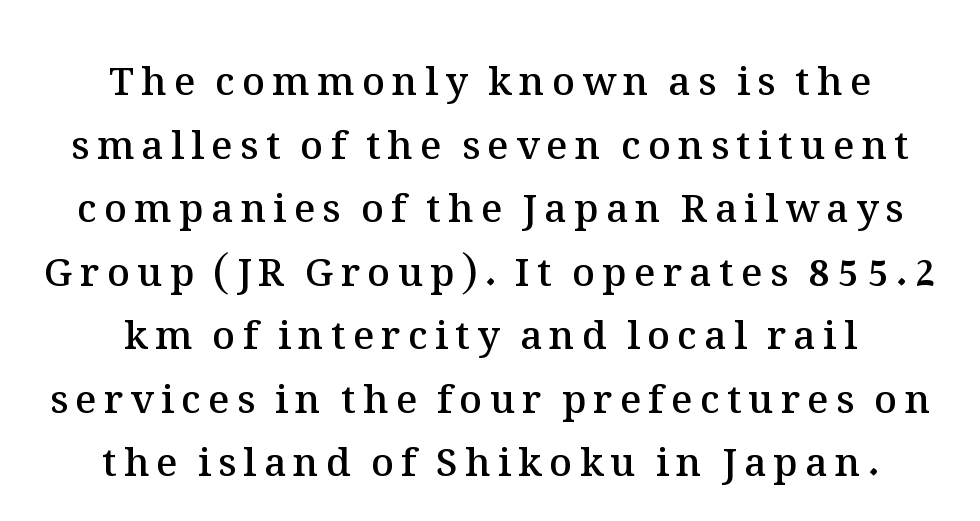
The image shows 39 px semibold type, upright; set centered, normal line spacing (1.63x), not underlined; medium stroke contrast and a medium x-height.
